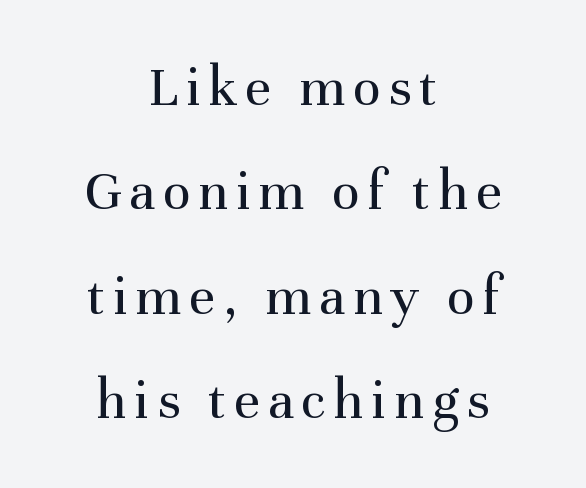
The lines are quadded center. Think of a printed novel: that variable character pitch is what you see here. Check the space under the baseline: it is left empty. Small tapered or slab feet sit at the stroke ends, so this counts as serif.
